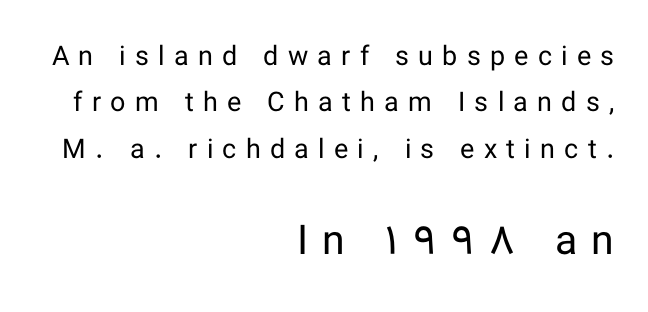
The image shows 41 px regular-weight sans-serif type, upright; set right-aligned, line spacing 1.72x, unusually wide letter spacing (+0.34 em), not underlined; the second (bottom) block is 1.52x larger; low stroke contrast and a medium x-height.
